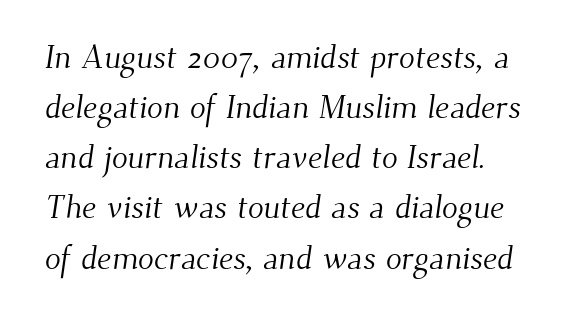
The image shows 33 px light serif type; set normal line spacing (1.52x), normal letter spacing, not underlined; medium stroke contrast and a small x-height.
